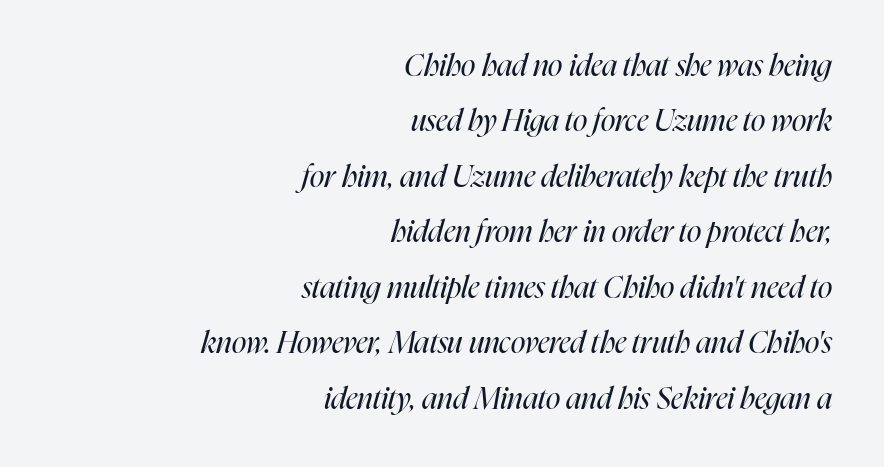
The image shows 30 px regular-weight, condensed type, italic (leaning right); set right-aligned, line spacing 1.85x, normal letter spacing, not underlined; high stroke contrast and a medium x-height.
